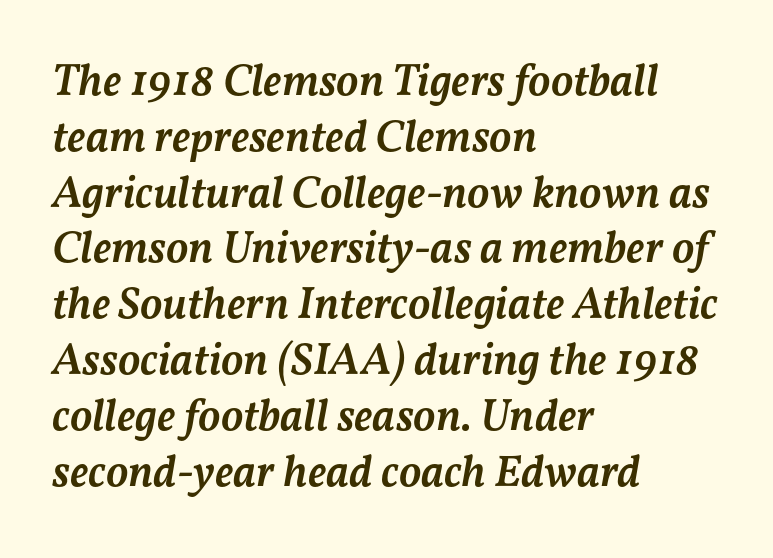
Q: Is the text bold? A: Semi-bold.
Q: Is the text italic (slanted)? A: Yes, it leans right by about 11 degrees.
Q: Is the text underlined? A: No.
Q: How is the paragraph aligned? A: Left-aligned.
Q: Is the spacing between letters normal or unusually wide? A: Normal.
Q: Width (condensed, normal, or wide)? A: Normal.
Q: Stroke contrast? A: Medium.
Q: x-height? A: Medium.
Q: Monospaced? A: No.
